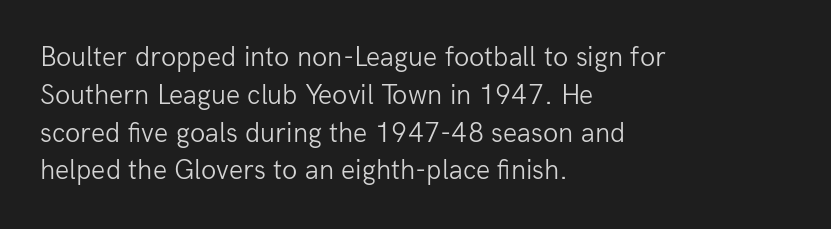
Q: Is the text bold? A: No.
Q: Is the text italic (slanted)? A: No, it is upright.
Q: Is the typeface a serif or a sans-serif typeface? A: Sans-serif.
Q: Is the text underlined? A: No.
Q: How is the paragraph aligned? A: Left-aligned.
Q: Is the spacing between letters normal or unusually wide? A: Normal.
Q: Is the spacing between lines tight, normal or loose? A: Normal.
Q: Width (condensed, normal, or wide)? A: Normal.
Q: Stroke contrast? A: Low.
Q: x-height? A: Medium.
Q: Monospaced? A: No.
